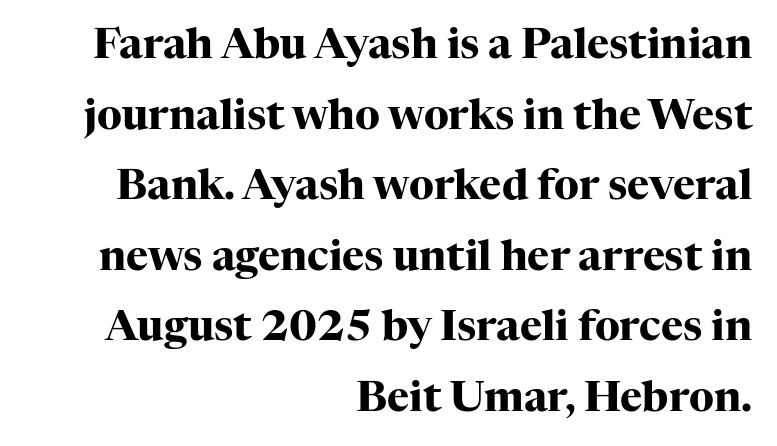
The image shows 42 px heavy serif type, upright; set right-aligned, normal line spacing (1.68x), normal letter spacing, not underlined; high stroke contrast and a medium x-height.
